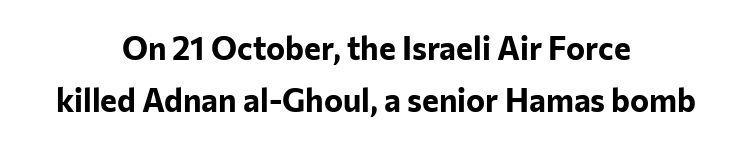
Is there any slant? The stems are plumb. Vertical spacing — default. Type without underlining. Every row of glyphs is offset so its center matches the block's center. As a designer I'd log this as weight 700, bold. There is no visible air inserted between adjacent glyphs.
